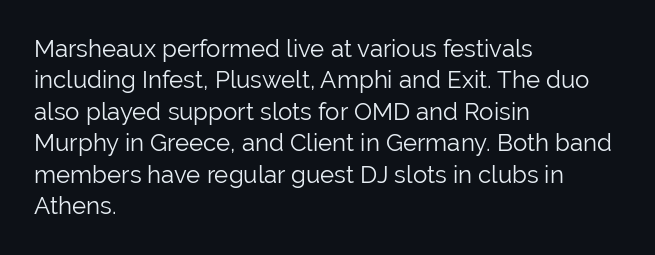
What stands out about the letter spacing? Nothing — it is the standard amount. Unmarked baselines from the first word to the last. The rendering anchors every line to the left-hand side. Regarding leading, the lines here are spaced in the standard way. Compared with a typical body face, this is equally light or lighter still. In terms of posture, this sample is upright.
